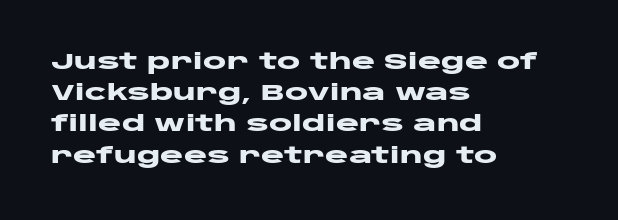
The image shows 22 px bold type, upright; set left-aligned, normal line spacing (1.42x), normal letter spacing, not underlined.
